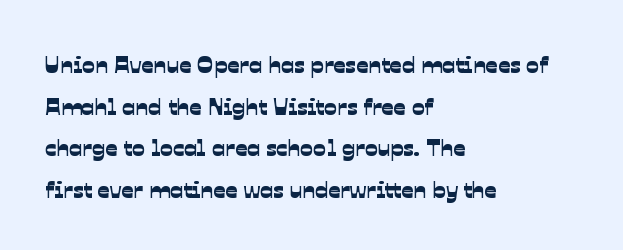
{"underline": "no", "align": "left", "line_spacing_ratio": 1.73, "letter_spacing": "normal", "letter_spacing_em": 0.0, "glyph_px": 24}
